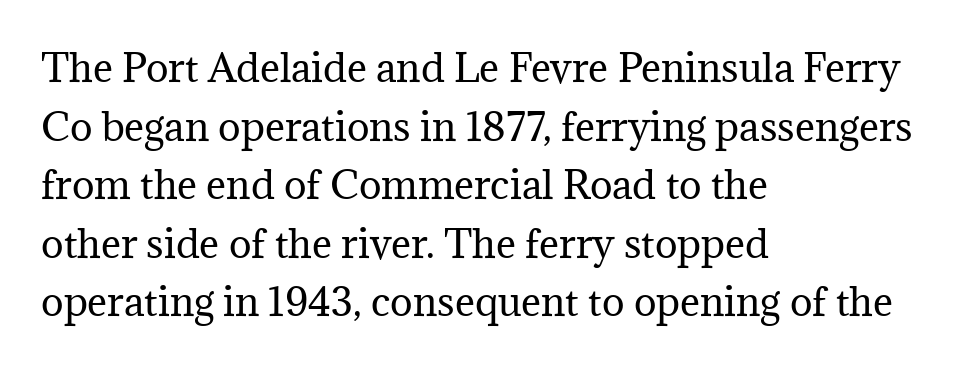
Q: Is the text bold? A: No.
Q: Is the text italic (slanted)? A: No, it is upright.
Q: Is the typeface a serif or a sans-serif typeface? A: Serif.
Q: Is the text underlined? A: No.
Q: How is the paragraph aligned? A: Left-aligned.
Q: Is the spacing between letters normal or unusually wide? A: Normal.
Q: Is the spacing between lines tight, normal or loose? A: Normal.
Q: Width (condensed, normal, or wide)? A: Normal.
Q: Stroke contrast? A: Medium.
Q: x-height? A: Medium.
Q: Monospaced? A: No.
